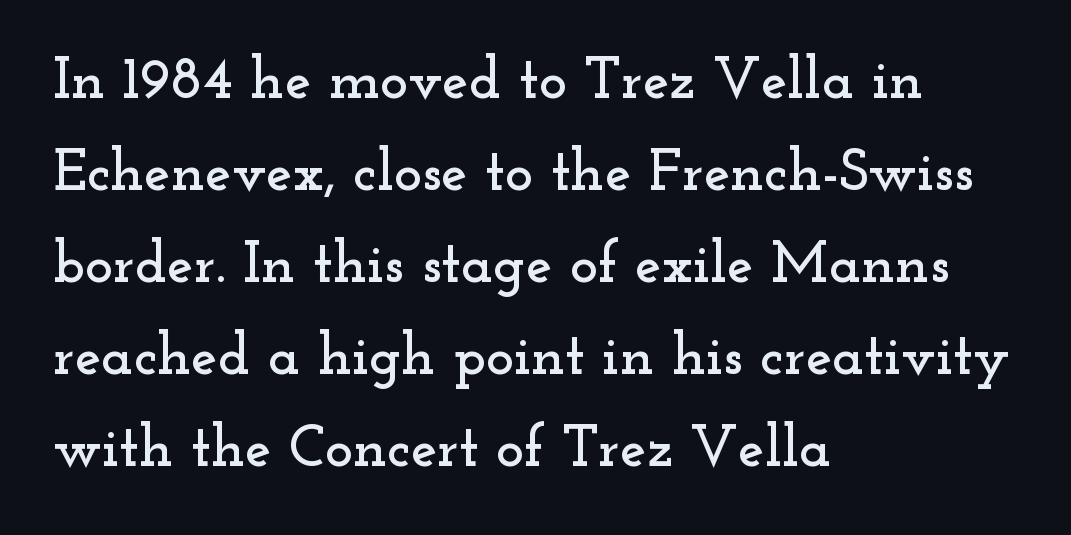
Q: Is the text italic (slanted)? A: No, it is upright.
Q: Is the typeface a serif or a sans-serif typeface? A: Serif.
Q: Is the text underlined? A: No.
Q: How is the paragraph aligned? A: Left-aligned.
Q: Is the spacing between letters normal or unusually wide? A: Normal.
Q: Is the spacing between lines tight, normal or loose? A: Normal.
Q: Width (condensed, normal, or wide)? A: Wide.
Q: Stroke contrast? A: Low.
Q: x-height? A: Small.
Q: Monospaced? A: No.
